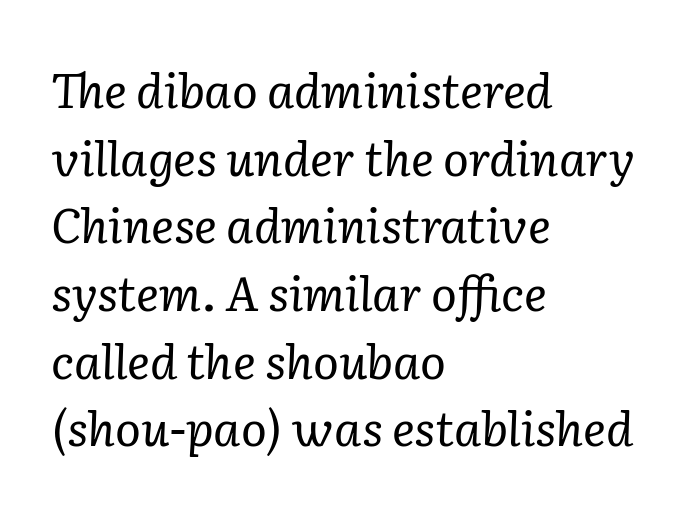
Leftover space on each line is placed entirely after the last word. The area under the type is left untouched. Does the type have serifs? Yes, each stem ends in a small foot. Each new line begins a customary step beneath the previous one. Italic? Definitely — the glyphs are oblique. Summary of weight: not heavy and not bold.
